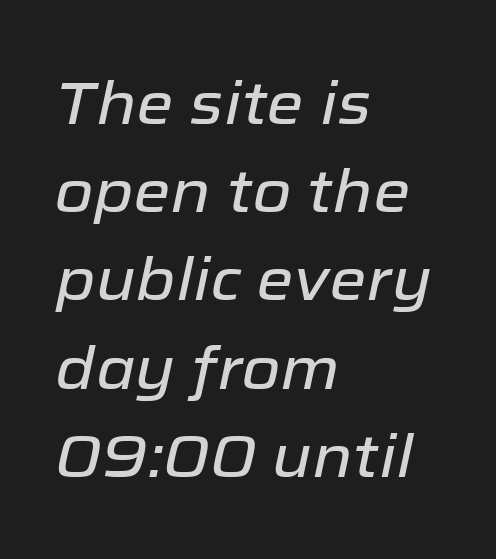
Q: Is the text italic (slanted)? A: Yes, it leans right by about 12 degrees.
Q: Is the text underlined? A: No.
Q: How is the paragraph aligned? A: Left-aligned.
Q: Is the spacing between letters normal or unusually wide? A: Normal.
Q: Is the spacing between lines tight, normal or loose? A: Normal.
Q: Width (condensed, normal, or wide)? A: Normal.
Q: Stroke contrast? A: Low.
Q: x-height? A: Medium.
Q: Monospaced? A: No.
